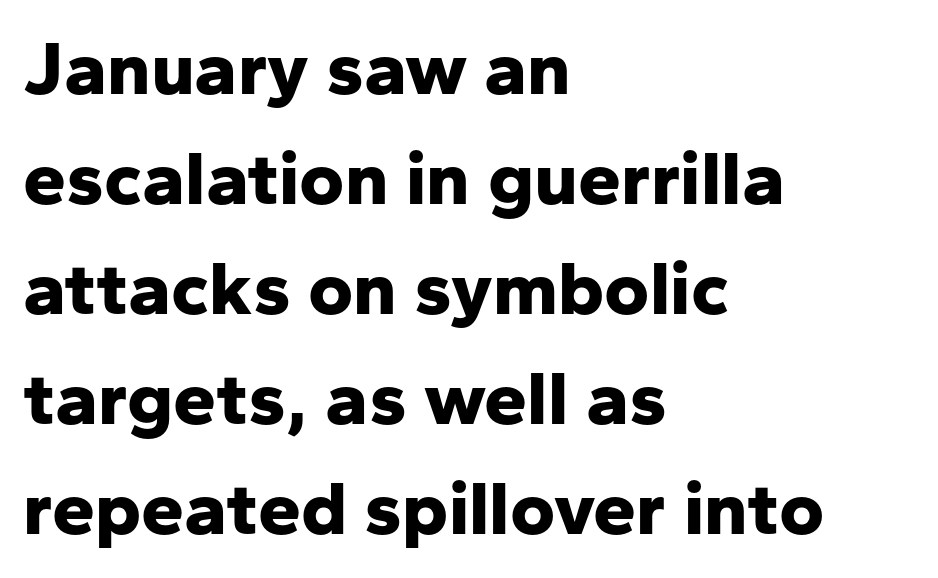
I'd describe the lettering as bold — thick and assertive. The string is rendered with underlining switched off. No feet cap the strokes, marking this as sans-serif type. Spacing between characters is what you'd get straight out of the box.
